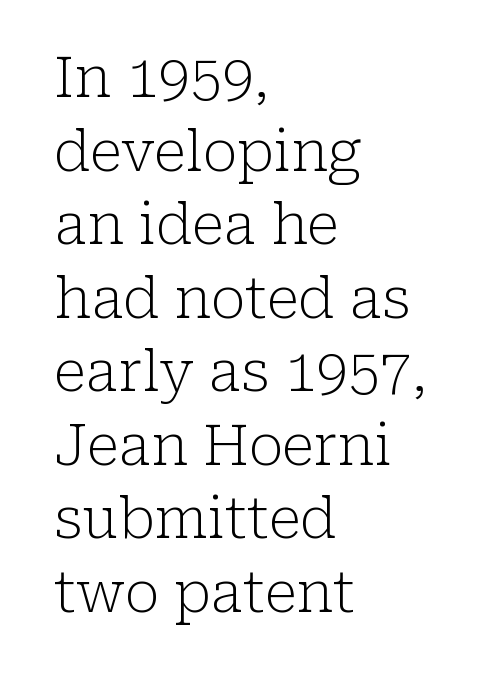
Q: Is the text bold? A: No.
Q: Is the text italic (slanted)? A: No, it is upright.
Q: Is the typeface a serif or a sans-serif typeface? A: Serif.
Q: Is the text underlined? A: No.
Q: How is the paragraph aligned? A: Left-aligned.
Q: Is the spacing between letters normal or unusually wide? A: Normal.
Q: Is the spacing between lines tight, normal or loose? A: Normal.
Q: Width (condensed, normal, or wide)? A: Normal.
Q: Stroke contrast? A: Low.
Q: x-height? A: Medium.
Q: Monospaced? A: No.
